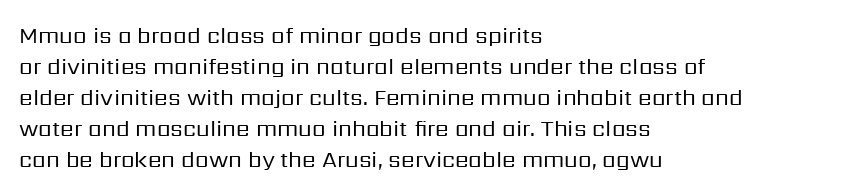
The words here are not underlined. Default kerning and tracking; the words read as compact shapes. The paragraph shown leans on its left margin. Posture: straight, roman, zero tilt. Vertical stems look standard width or narrower in stroke. Vertical spacing — default.
